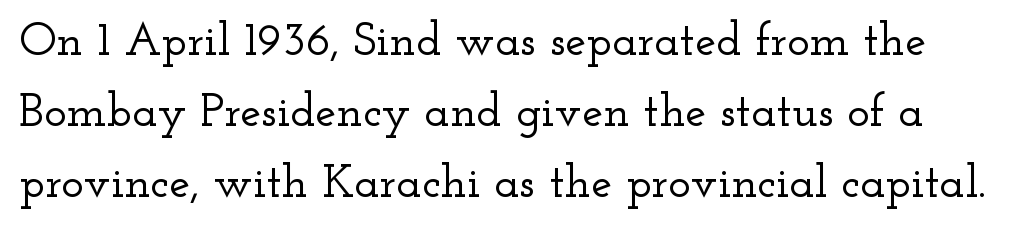
The image shows 47 px wide serif type, upright; set normal line spacing (1.51x), normal letter spacing, not underlined; low stroke contrast and a small x-height.
